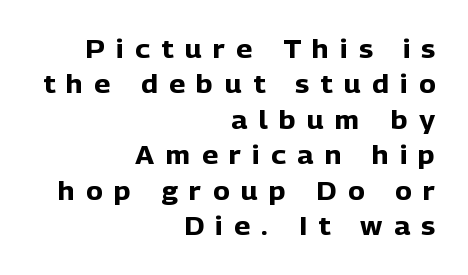
Is there any slant? The stems are plumb. In terms of leading, this rendering sits right in the middle. Underlining? Definitely not there. The setting favours the right margin, as signatures and pull-quotes sometimes do. Glyph-to-glyph distance is far greater than everyday printed text.
